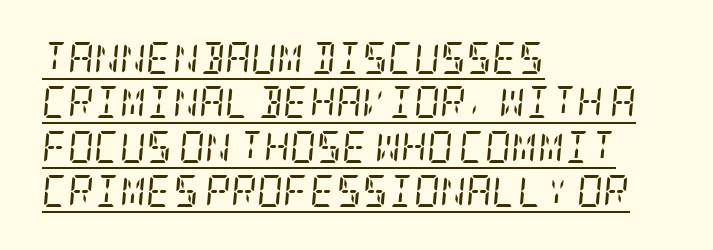
{"serif": "yes", "italic": "yes", "lean": "right", "slant_degrees": 5, "bold": "no", "weight": "regular", "width": "condensed", "stroke_contrast": "low", "x_height": "large", "underline": "yes", "align": "left", "line_spacing": "normal", "line_spacing_ratio": 1.39, "letter_spacing": "normal", "letter_spacing_em": 0.0, "glyph_px": 32}
